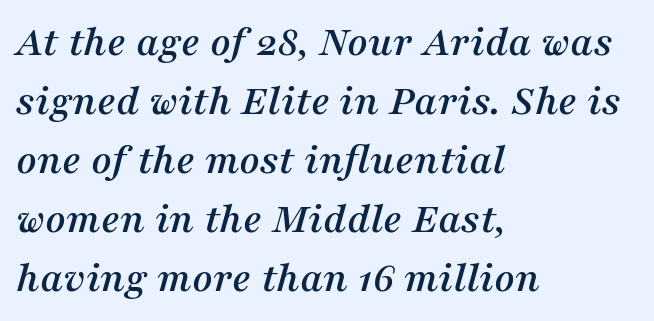
Looks like regular typesetting: each glyph gets only the width it needs. Which margin do the lines hug? The left one — the right edge is uneven. Glance below the letters and you will spot only blank space. Slant detected: the letters are inclined. I'd call this a serif setting — the letters wear small feet. The passage shown has conventional tracking throughout.
